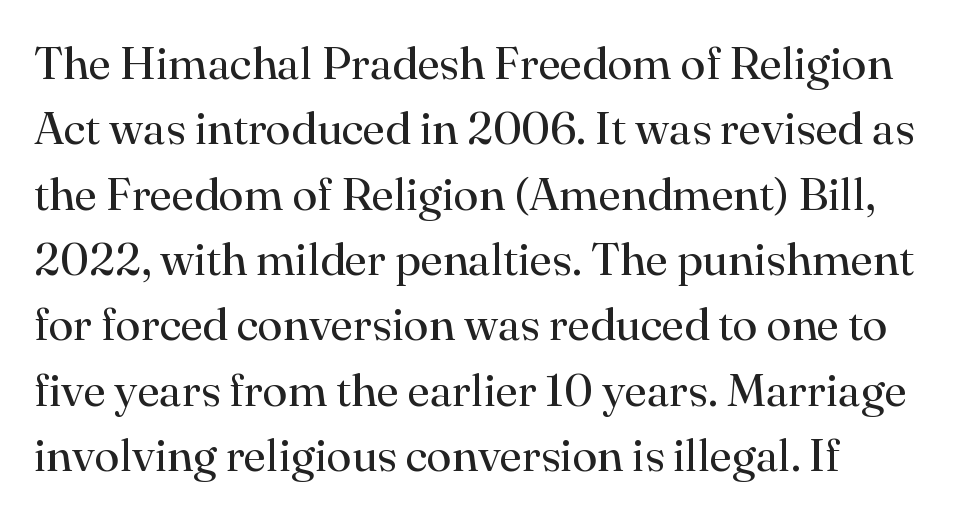
Q: Is the text bold? A: No.
Q: Is the text italic (slanted)? A: No, it is upright.
Q: Is the typeface a serif or a sans-serif typeface? A: Serif.
Q: Is the text underlined? A: No.
Q: How is the paragraph aligned? A: Left-aligned.
Q: Is the spacing between letters normal or unusually wide? A: Normal.
Q: Is the spacing between lines tight, normal or loose? A: Normal.
Q: Width (condensed, normal, or wide)? A: Normal.
Q: Stroke contrast? A: High.
Q: x-height? A: Small.
Q: Monospaced? A: No.
